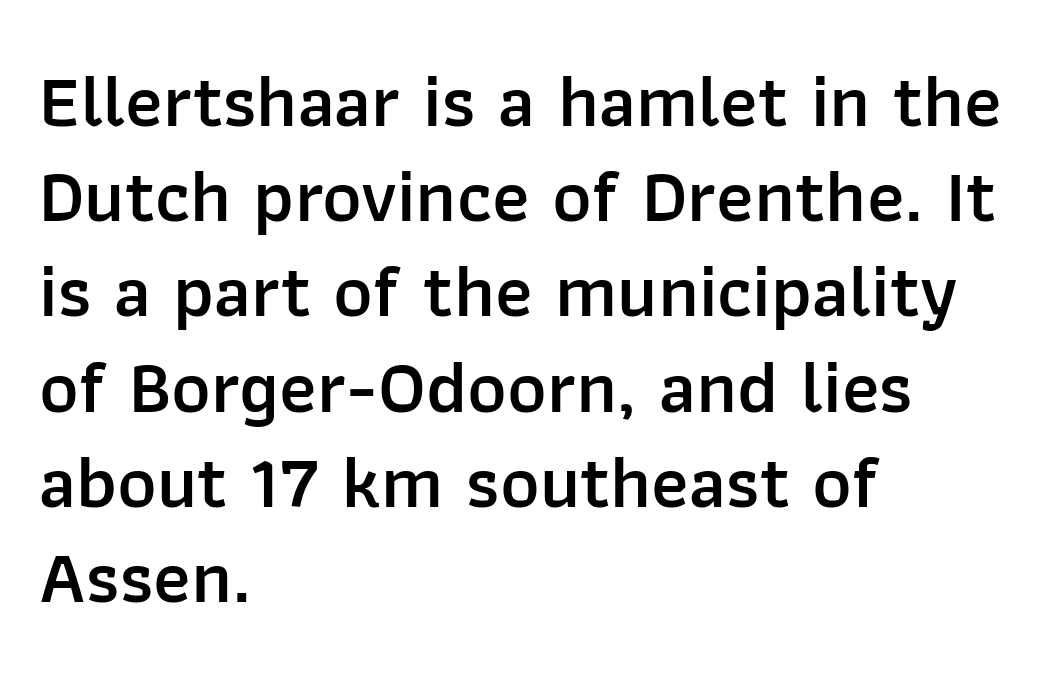
{"serif": "no", "italic": "no", "bold": "semi", "weight": "semibold", "width": "normal", "stroke_contrast": "low", "x_height": "medium", "monospaced": "no", "underline": "no", "align": "left", "line_spacing": "normal", "line_spacing_ratio": 1.27, "letter_spacing": "normal", "letter_spacing_em": 0.0, "glyph_px": 75}
